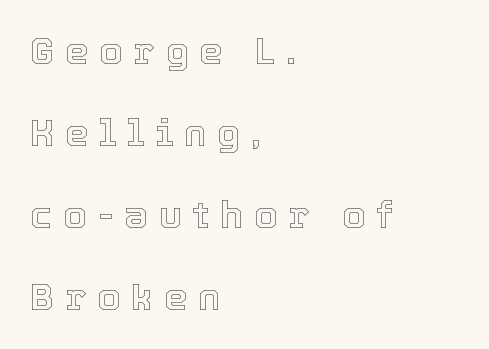
Q: Is the text italic (slanted)? A: No, it is upright.
Q: Is the text underlined? A: No.
Q: How is the paragraph aligned? A: Left-aligned.
Q: Is the spacing between letters normal or unusually wide? A: Unusually wide.
Q: Is the spacing between lines tight, normal or loose? A: Loose.
Q: Width (condensed, normal, or wide)? A: Normal.
Q: x-height? A: Medium.
Q: Monospaced? A: No.
